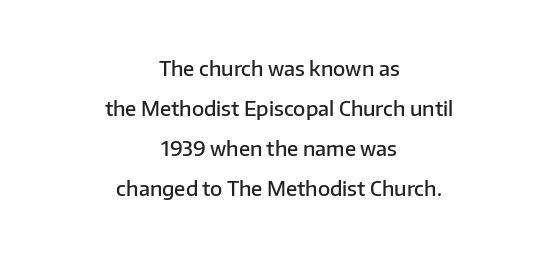
Style check: upright. The zone under the glyphs is completely vacant. Typographic density is moderately raised because the face is semibold. Layout note: lines centered.
